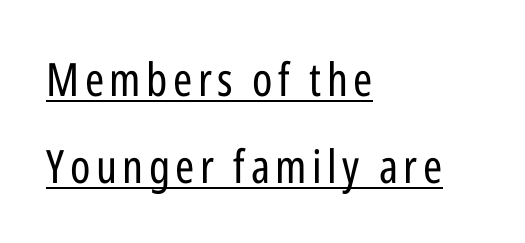
{"serif": "no", "italic": "no", "bold": "no", "weight": "regular", "width": "condensed", "stroke_contrast": "low", "x_height": "medium", "monospaced": "no", "underline": "yes", "align": "left", "line_spacing_ratio": 1.89, "glyph_px": 46}
